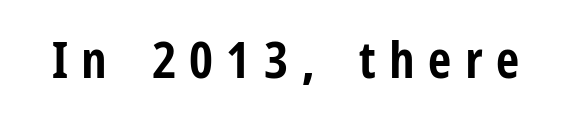
Q: Is the text bold? A: Yes.
Q: Is the text italic (slanted)? A: No, it is upright.
Q: Is the typeface a serif or a sans-serif typeface? A: Sans-serif.
Q: Is the text underlined? A: No.
Q: Is the spacing between letters normal or unusually wide? A: Unusually wide.
Q: Width (condensed, normal, or wide)? A: Condensed.
Q: Stroke contrast? A: Low.
Q: x-height? A: Medium.
Q: Monospaced? A: No.
